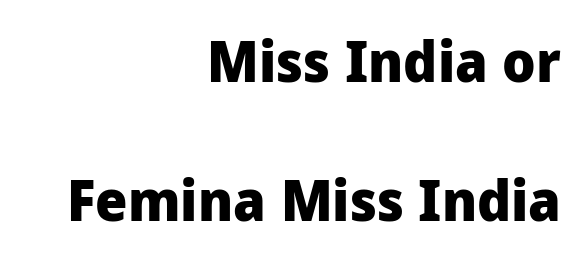
Q: Is the text bold? A: Yes.
Q: Is the text italic (slanted)? A: No, it is upright.
Q: Is the typeface a serif or a sans-serif typeface? A: Sans-serif.
Q: Is the text underlined? A: No.
Q: How is the paragraph aligned? A: Right-aligned.
Q: Is the spacing between letters normal or unusually wide? A: Normal.
Q: Is the spacing between lines tight, normal or loose? A: Loose.
Q: Width (condensed, normal, or wide)? A: Normal.
Q: Stroke contrast? A: Low.
Q: x-height? A: Medium.
Q: Monospaced? A: No.
